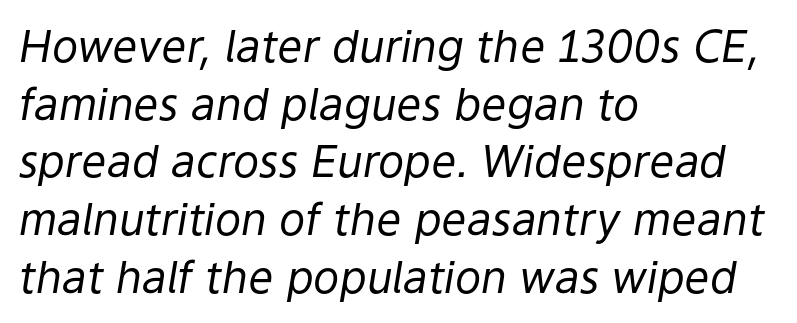
{"italic": "yes", "lean": "right", "slant_degrees": 9, "bold": "no", "weight": "regular", "width": "normal", "stroke_contrast": "low", "x_height": "medium", "monospaced": "no", "underline": "no", "align": "left", "line_spacing": "normal", "line_spacing_ratio": 1.31, "letter_spacing": "normal", "letter_spacing_em": 0.0, "glyph_px": 44}
